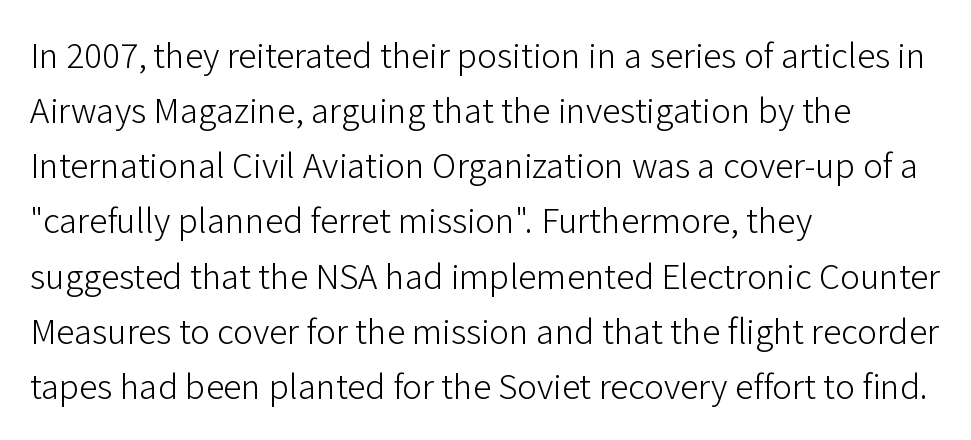
The image shows 37 px light sans-serif type, upright; set left-aligned, normal line spacing (1.49x), normal letter spacing, not underlined; low stroke contrast and a medium x-height.
